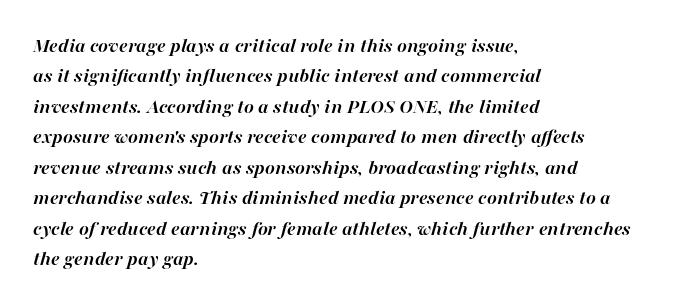
Reading down the column, the eye jumps a familiar distance to each next line. Visually the block forms a straight wall on the left and a jagged coastline on the right. Inter-character spacing is left at the font's built-in metrics. Its strokes are broad and dark, the hallmark of bold type. The specimen omits any rule beneath the text block's lines. The letters are slanted; this is an italic face.
